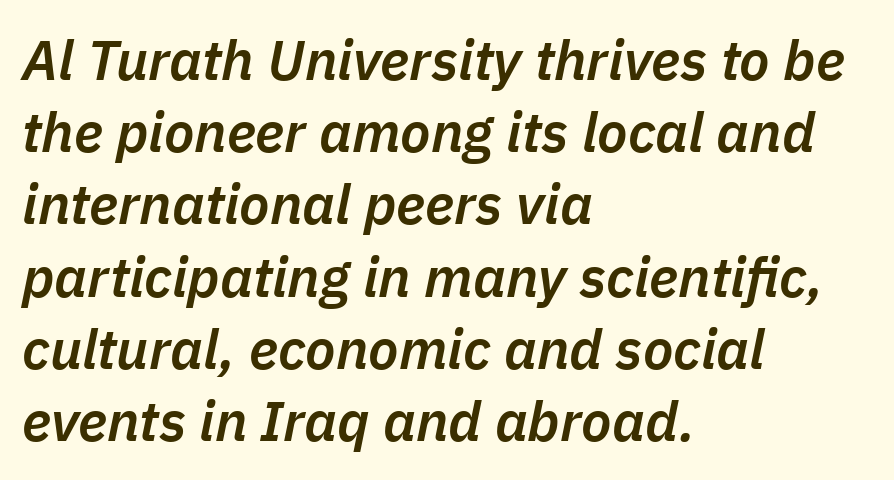
{"italic": "yes", "lean": "right", "slant_degrees": 11, "bold": "semi", "weight": "semibold", "width": "normal", "stroke_contrast": "low", "x_height": "medium", "monospaced": "no", "underline": "no", "align": "left", "line_spacing": "normal", "line_spacing_ratio": 1.29, "letter_spacing": "normal", "letter_spacing_em": 0.0, "glyph_px": 56}
